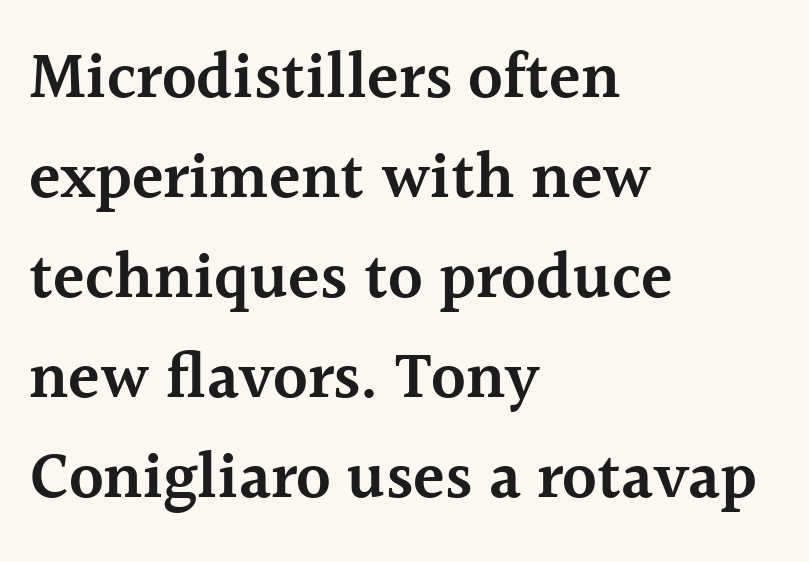
Q: Is the text bold? A: Semi-bold.
Q: Is the text italic (slanted)? A: No, it is upright.
Q: Is the typeface a serif or a sans-serif typeface? A: Serif.
Q: Is the text underlined? A: No.
Q: How is the paragraph aligned? A: Left-aligned.
Q: Is the spacing between letters normal or unusually wide? A: Normal.
Q: Is the spacing between lines tight, normal or loose? A: Normal.
Q: Width (condensed, normal, or wide)? A: Normal.
Q: x-height? A: Medium.
Q: Monospaced? A: No.
